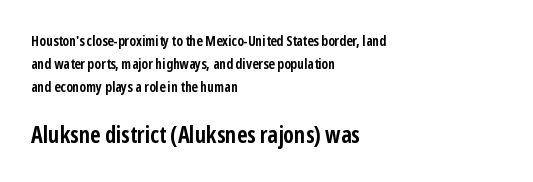
Unlike italic type, these characters show no tilt at all. These lines carry a lot of weight — the face is fully bold. Which margin do the lines hug? The left one — the right edge is uneven. Line spacing here is normal. Which chunk is bigger? The second one — the bottom block dwarfs the top. No word sits above an underline.
